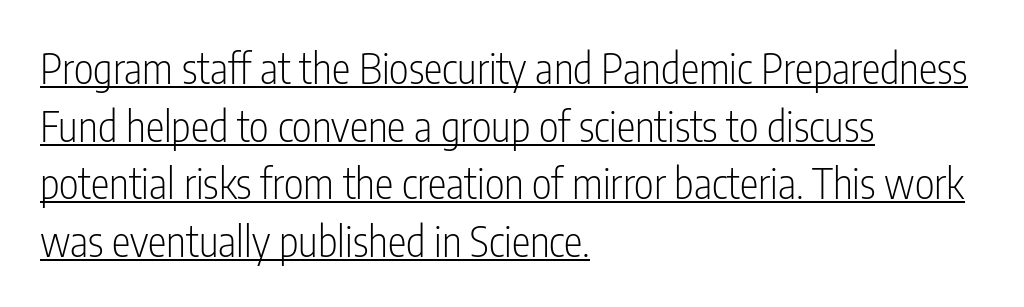
Q: Is the text bold? A: No.
Q: Is the text italic (slanted)? A: No, it is upright.
Q: Is the typeface a serif or a sans-serif typeface? A: Sans-serif.
Q: Is the text underlined? A: Yes.
Q: How is the paragraph aligned? A: Left-aligned.
Q: Is the spacing between letters normal or unusually wide? A: Normal.
Q: Is the spacing between lines tight, normal or loose? A: Normal.
Q: Width (condensed, normal, or wide)? A: Condensed.
Q: Stroke contrast? A: Low.
Q: x-height? A: Medium.
Q: Monospaced? A: No.
